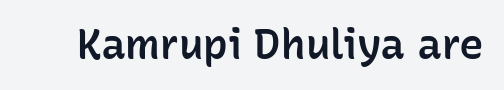
The image shows 41 px semibold sans-serif type, upright; set normal letter spacing, not underlined; low stroke contrast and a medium x-height.
